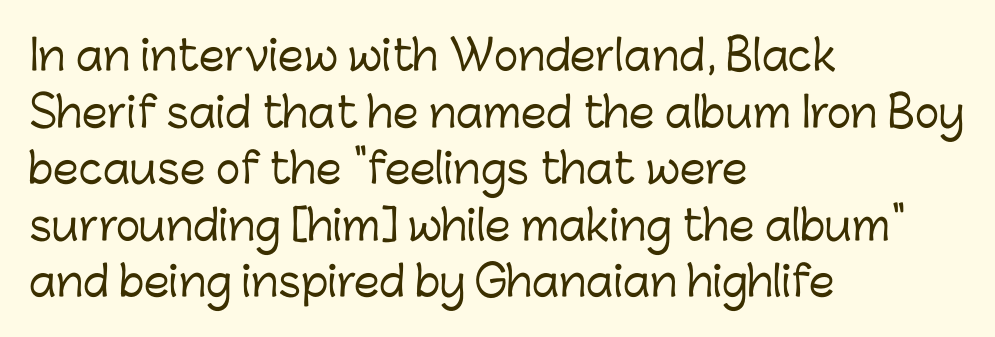
The image shows 41 px sans-serif type, upright; set left-aligned, normal line spacing (1.38x), normal letter spacing, not underlined; low stroke contrast and a medium x-height.
